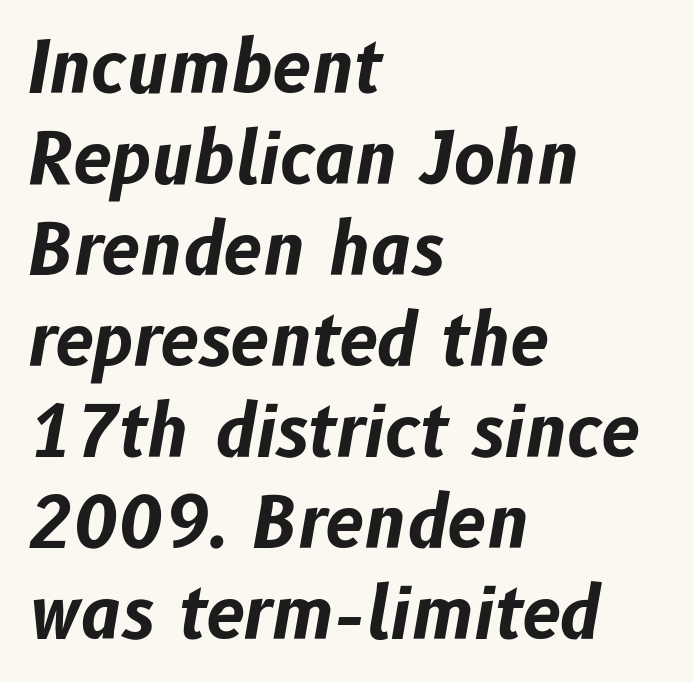
{"italic": "yes", "lean": "right", "slant_degrees": 10, "bold": "yes", "weight": "bold", "width": "normal", "stroke_contrast": "low", "x_height": "medium", "monospaced": "no", "underline": "no", "align": "left", "line_spacing": "normal", "line_spacing_ratio": 1.3, "letter_spacing": "normal", "letter_spacing_em": 0.0, "glyph_px": 70}
